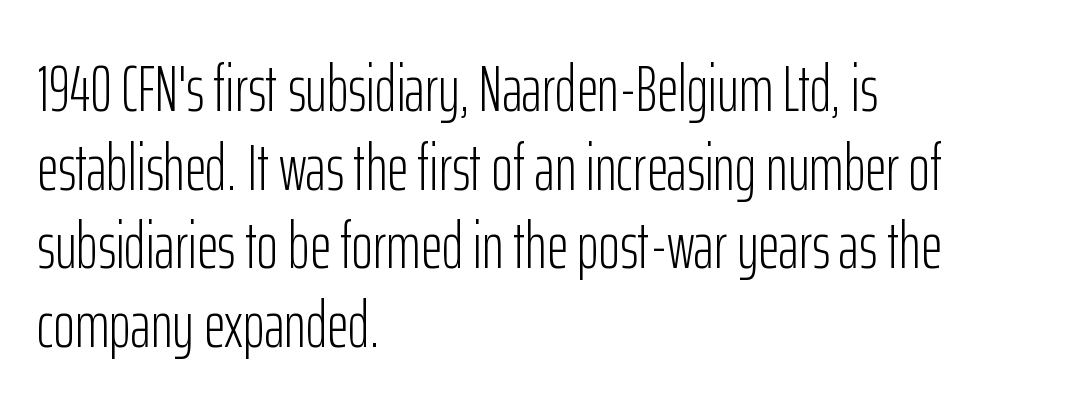
Style check: upright. Is the stroke heavy? The answer is a plain regular-or-lighter. Think of a printed novel: that variable character pitch is what you see here. Grotesque or geometric, the face here clearly has no serifs. Descenders hang freely into open space. Between one letter and the next there's only the usual sliver of space.
